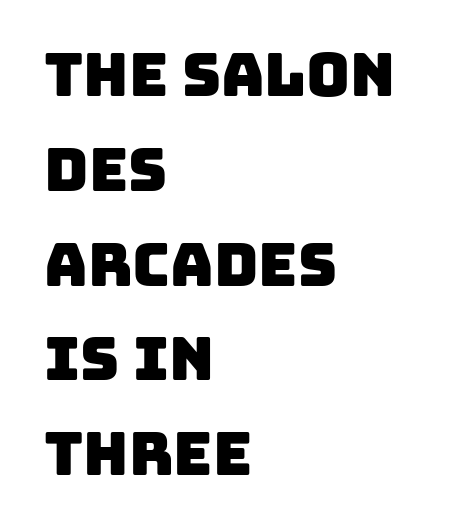
{"serif": "no", "width": "normal", "stroke_contrast": "low", "x_height": "large", "monospaced": "no", "underline": "no", "align": "left", "line_spacing": "normal", "line_spacing_ratio": 1.58, "letter_spacing": "normal", "letter_spacing_em": 0.0, "glyph_px": 60}
